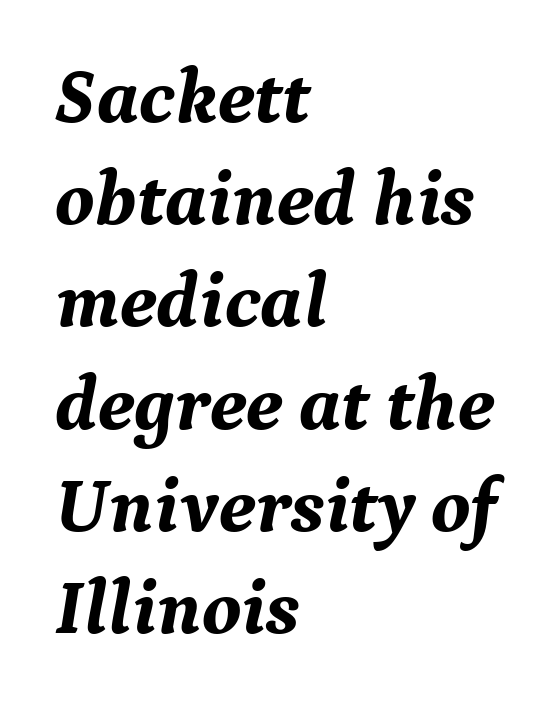
Letter spacing: default. Unmarked baselines from the first word to the last. One-word summary of the alignment: left. Varying glyph widths throughout — classic text-font behaviour. Unlike a clean sans, this face finishes its strokes with serifs.
